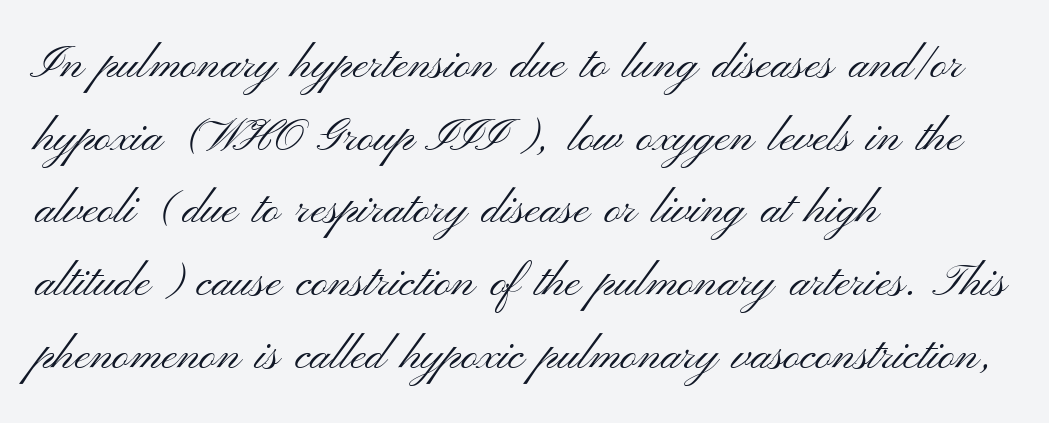
Q: Is the text bold? A: No.
Q: Is the text italic (slanted)? A: Yes.
Q: Is the typeface a serif or a sans-serif typeface? A: Sans-serif.
Q: Is the text underlined? A: No.
Q: How is the paragraph aligned? A: Left-aligned.
Q: Is the spacing between letters normal or unusually wide? A: Normal.
Q: Is the spacing between lines tight, normal or loose? A: Normal.
Q: Width (condensed, normal, or wide)? A: Wide.
Q: Stroke contrast? A: Medium.
Q: x-height? A: Small.
Q: Monospaced? A: No.
